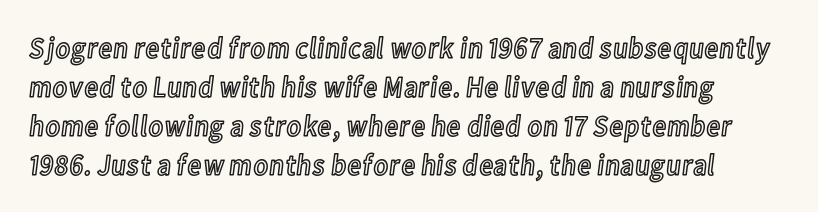
The image shows 30 px condensed type; set left-aligned, normal line spacing (1.3x), normal letter spacing, not underlined; a medium x-height.
